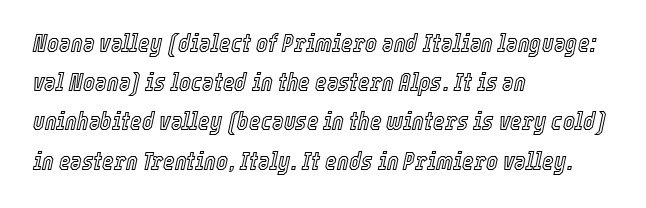
The image shows 25 px text type, italic (leaning right); set left-aligned, normal line spacing (1.57x), normal letter spacing, not underlined.
